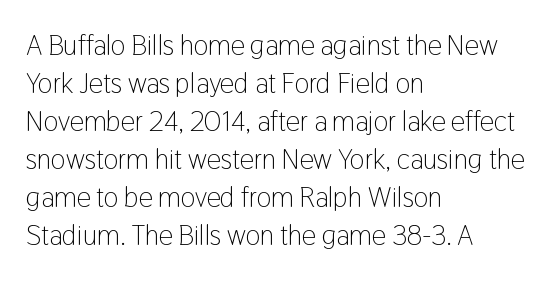
The image shows 28 px light, condensed sans-serif type, upright; set left-aligned, normal line spacing (1.36x), normal letter spacing, not underlined; low stroke contrast and a medium x-height.
